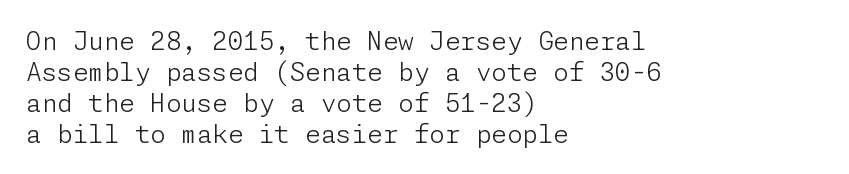
Q: Is the text bold? A: No.
Q: Is the text italic (slanted)? A: No, it is upright.
Q: Is the text underlined? A: No.
Q: How is the paragraph aligned? A: Left-aligned.
Q: Is the spacing between letters normal or unusually wide? A: Normal.
